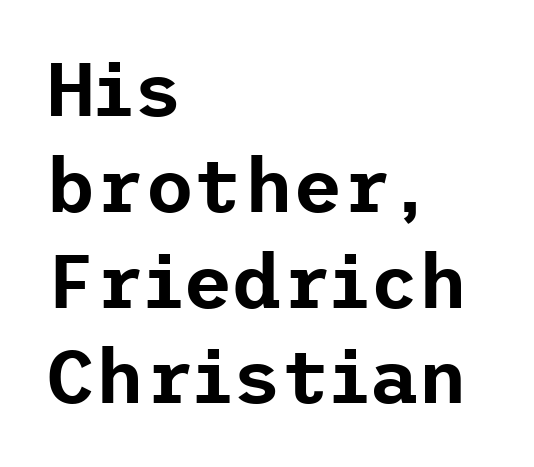
The image shows 76 px sans-serif type, upright; set left-aligned, normal line spacing (1.26x), normal letter spacing, not underlined; low stroke contrast and a medium x-height.
